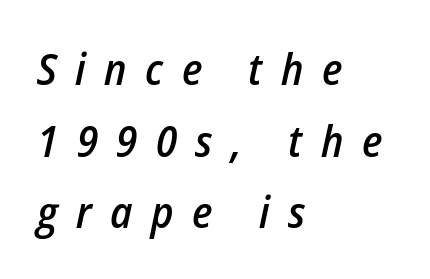
A bit beefed up — I'd call it semibold rather than bold. The glyphs are unaccompanied by any horizontal stroke below them. Would a proofreader flag this as italicized? Yes. This sample is left-justified, so line endings fall wherever the words run out. Each word looks stretched out because of the extra space between its letters.
